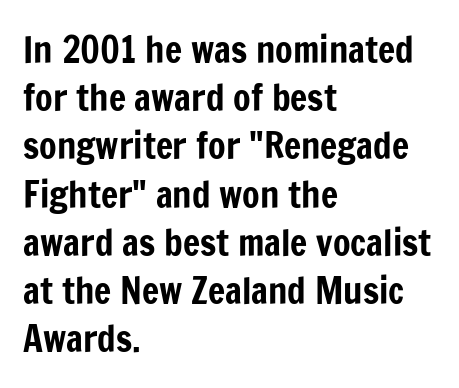
The designer went with a sans here, leaving each stem footless. The space directly below the letters is spotless. It's the straight-up-and-down kind of type. This sample has the flowing, uneven cadence of proportional lettering. Does the leading feel generous? No, just average.
